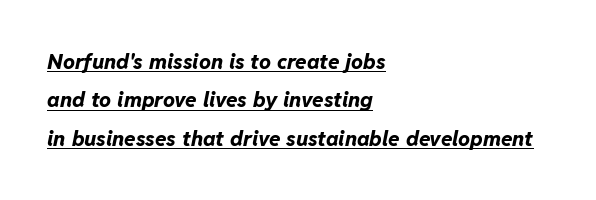
{"italic": "yes", "lean": "right", "slant_degrees": 11, "bold": "yes", "underline": "yes", "align": "left", "line_spacing_ratio": 1.83, "letter_spacing": "normal", "letter_spacing_em": 0.0, "glyph_px": 21}
